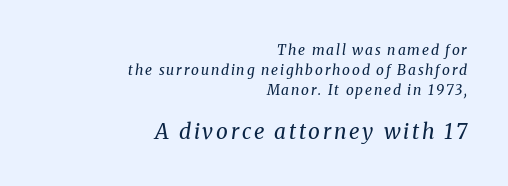
Q: Is the text bold? A: No.
Q: Is the text italic (slanted)? A: Yes, it leans right by about 8 degrees.
Q: Is the text underlined? A: No.
Q: How is the paragraph aligned? A: Right-aligned.
Q: Is the spacing between lines tight, normal or loose? A: Normal.
Q: Which block of text is set in a larger size, the first (top) or the second (bottom)? A: The second (bottom) one.
